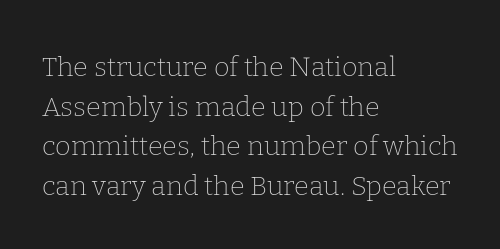
{"italic": "no", "bold": "no", "underline": "no", "align": "left", "line_spacing": "normal", "line_spacing_ratio": 1.47, "letter_spacing": "normal", "letter_spacing_em": 0.0, "glyph_px": 27}
